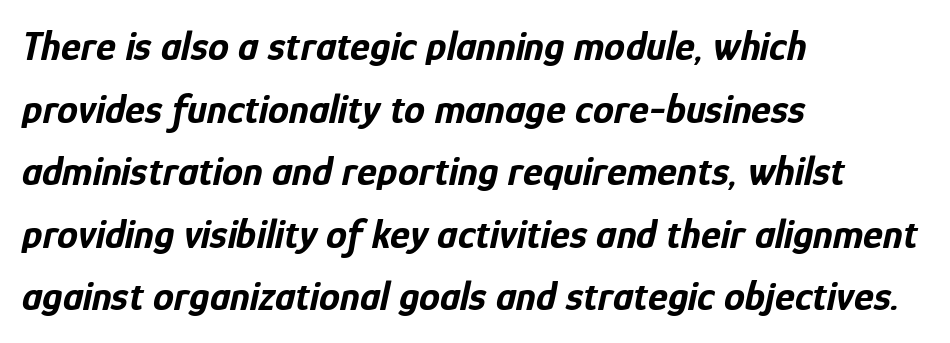
The image shows 42 px bold, condensed type, italic (leaning right); set left-aligned, normal line spacing (1.49x), normal letter spacing, not underlined; low stroke contrast and a medium x-height.
